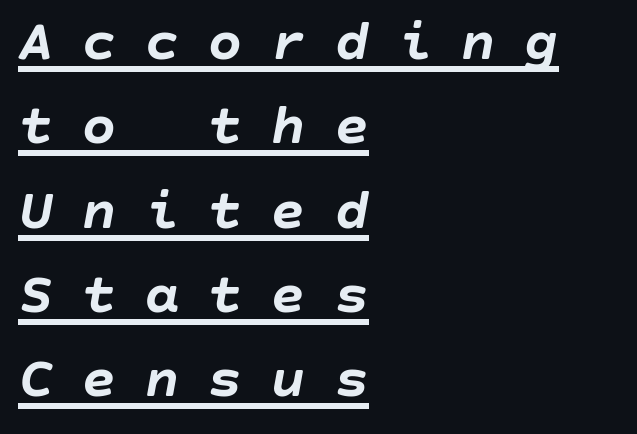
These characters rest on top of a visible drawn line. Tall strokes in this sample are angled rather than plumb. This is heavy type, rendered in bold. The line texture is sparse and dotted thanks to wide tracking. Teacher's note: observe the even left margin — that is flush-left alignment.
